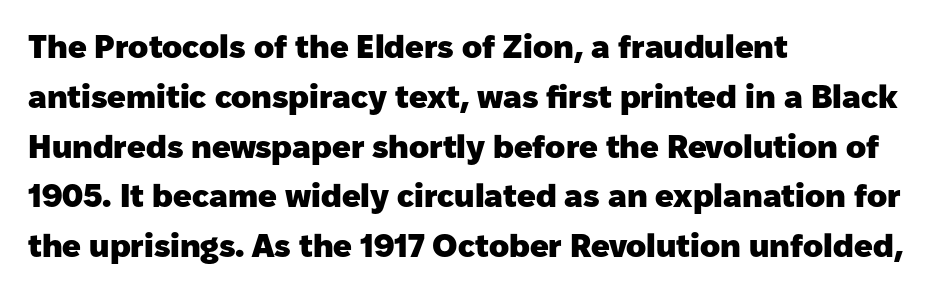
Q: Is the text bold? A: Yes.
Q: Is the text italic (slanted)? A: No, it is upright.
Q: Is the typeface a serif or a sans-serif typeface? A: Sans-serif.
Q: Is the text underlined? A: No.
Q: How is the paragraph aligned? A: Left-aligned.
Q: Is the spacing between letters normal or unusually wide? A: Normal.
Q: Is the spacing between lines tight, normal or loose? A: Normal.
Q: Width (condensed, normal, or wide)? A: Normal.
Q: Stroke contrast? A: Low.
Q: x-height? A: Medium.
Q: Monospaced? A: No.
